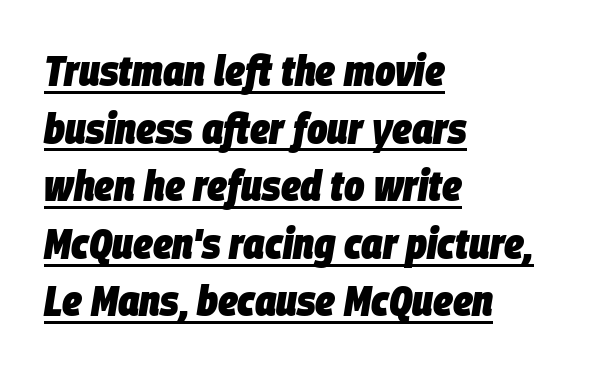
The image shows 43 px heavy, condensed type, italic (leaning right); set left-aligned, normal line spacing (1.34x), normal letter spacing, underlined; low stroke contrast and a large x-height.
